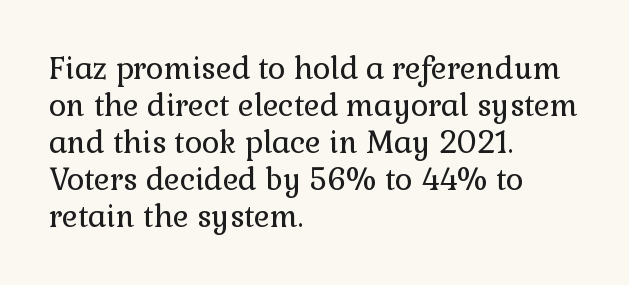
{"serif": "yes", "italic": "no", "bold": "no", "weight": "regular", "width": "normal", "x_height": "medium", "monospaced": "no", "underline": "no", "align": "left", "line_spacing_ratio": 1.23, "letter_spacing": "normal", "letter_spacing_em": 0.0, "glyph_px": 30}
